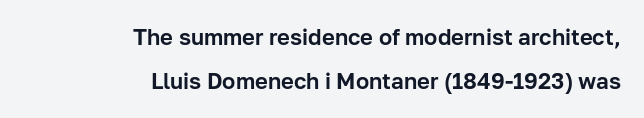
{"italic": "no", "underline": "no", "align": "right", "line_spacing": "loose", "line_spacing_ratio": 2.01, "letter_spacing": "normal", "letter_spacing_em": 0.0, "glyph_px": 22}
